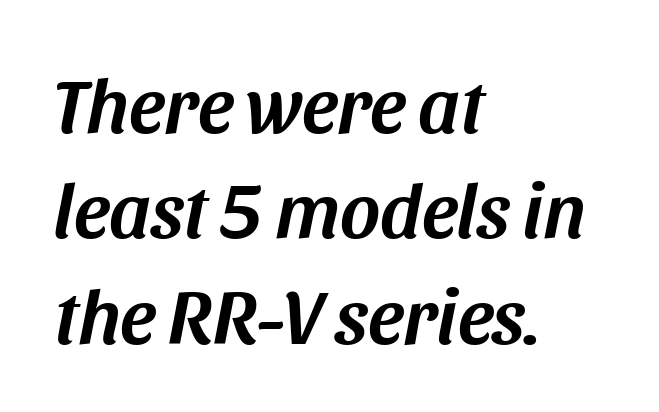
The image shows 77 px text type, italic (leaning right); set left-aligned, normal line spacing (1.37x), normal letter spacing, not underlined; medium stroke contrast and a large x-height.
